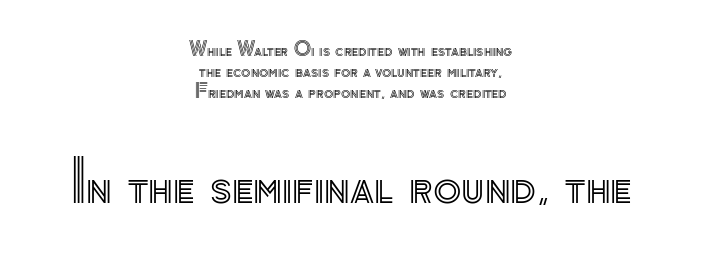
Which chunk is bigger? The second one — the bottom block dwarfs the top. A clean baseline with only descenders dipping below it. Standard letterfit; no display-style spreading of the glyphs. Varying glyph widths throughout — classic text-font behaviour.
